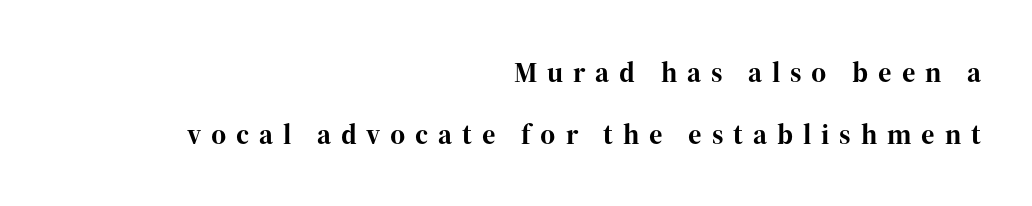
The image shows 29 px bold serif type, upright; set right-aligned, loose line spacing (2.14x), unusually wide letter spacing (+0.34 em), not underlined; high stroke contrast and a medium x-height.
